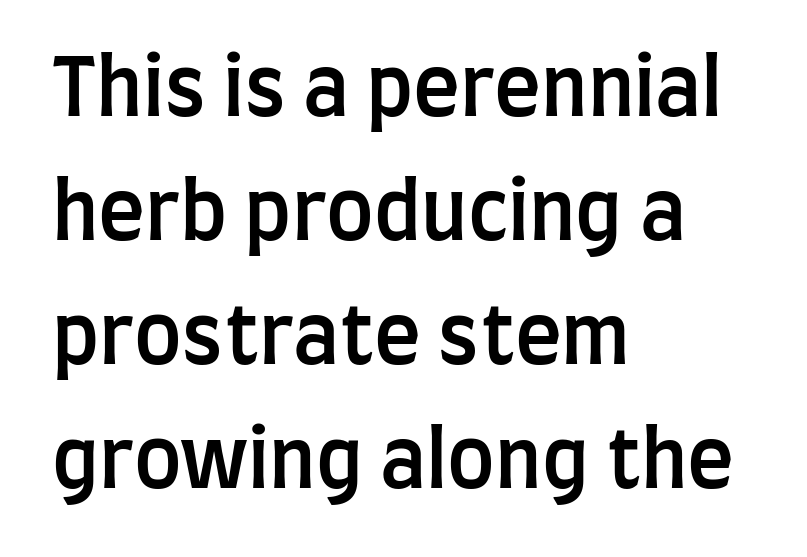
{"serif": "no", "italic": "no", "bold": "semi", "weight": "semibold", "width": "condensed", "stroke_contrast": "low", "x_height": "large", "monospaced": "no", "underline": "no", "align": "left", "line_spacing": "normal", "line_spacing_ratio": 1.57, "letter_spacing": "normal", "letter_spacing_em": 0.0, "glyph_px": 79}
